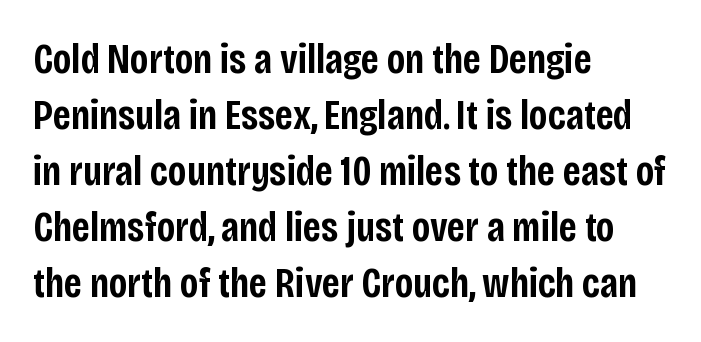
Descenders are the only things crossing below the line. When letters stand straight like this, we call the style roman or upright. Do the characters align in a grid? No, the font is proportional. One-word summary of the alignment: left. On the weight axis this lands at semibold, roughly 600.
